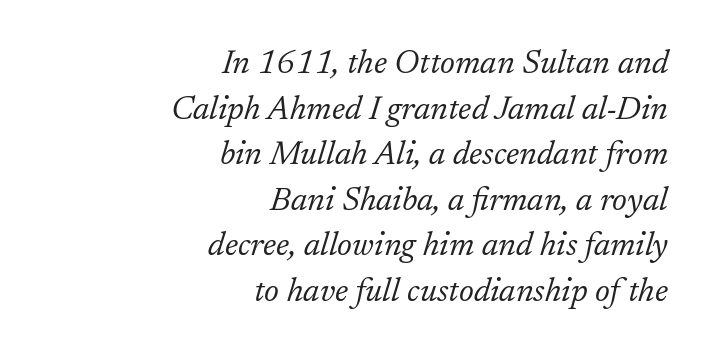
Style check: oblique. Look at the tracking — it's just the regular setting, nothing added. The designer went with a serif here, giving each stem small feet. Glance below the letters and you will spot only blank space. Normally led — the rows are evenly, conventionally spaced.
